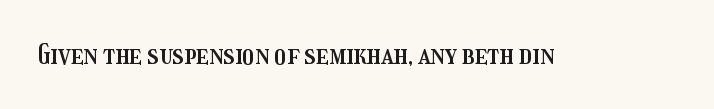
The image shows 27 px text type, upright; set normal letter spacing, not underlined.
